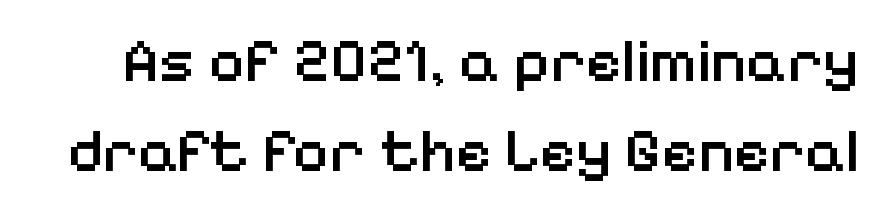
{"serif": "no", "italic": "no", "bold": "semi", "weight": "semibold", "width": "normal", "stroke_contrast": "low", "x_height": "medium", "monospaced": "no", "underline": "no", "line_spacing": "normal", "line_spacing_ratio": 1.45, "letter_spacing": "normal", "letter_spacing_em": 0.0, "glyph_px": 62}
